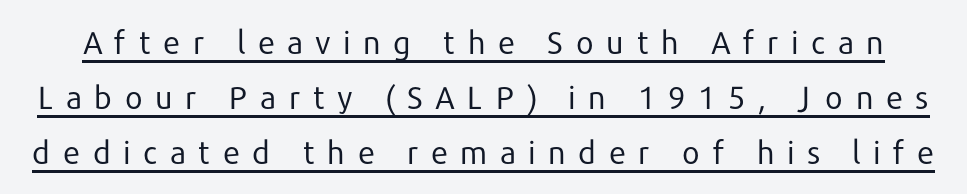
{"serif": "no", "italic": "no", "bold": "no", "weight": "regular", "width": "normal", "stroke_contrast": "low", "x_height": "medium", "monospaced": "no", "underline": "yes", "line_spacing_ratio": 1.72, "letter_spacing": "wide", "letter_spacing_em": 0.37, "glyph_px": 32}
